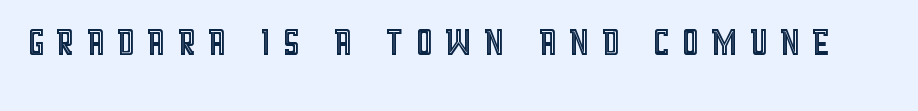
Characters remain perfectly vertical along every line. Descenders hang freely into open space. A typesetter would call this proportional, since set widths differ per character. Short note: letters widely spaced.
